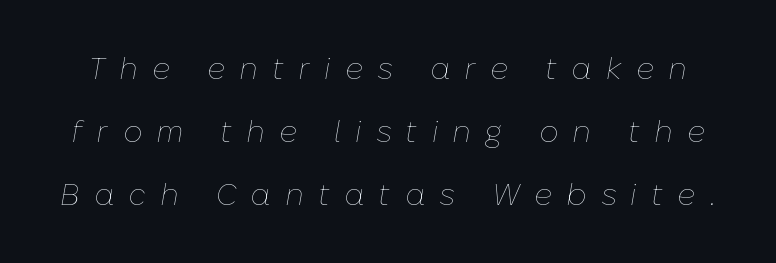
Q: Is the text bold? A: No.
Q: Is the text italic (slanted)? A: Yes, it leans right by about 10 degrees.
Q: Is the text underlined? A: No.
Q: Is the spacing between letters normal or unusually wide? A: Unusually wide.
Q: Is the spacing between lines tight, normal or loose? A: Loose.
Q: Width (condensed, normal, or wide)? A: Normal.
Q: Stroke contrast? A: Low.
Q: x-height? A: Medium.
Q: Monospaced? A: No.
